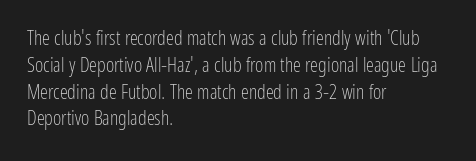
The image shows 20 px text type, upright; set left-aligned, normal line spacing (1.34x), normal letter spacing, not underlined.
